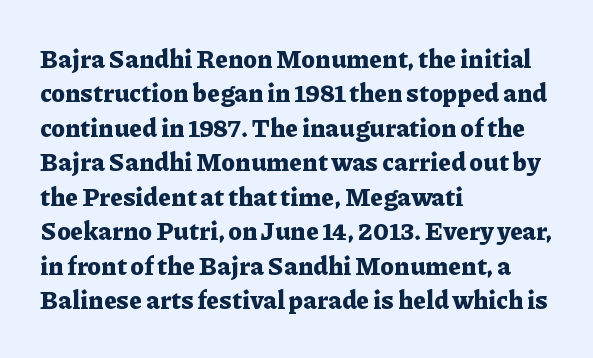
Q: Is the text bold? A: Yes.
Q: Is the text italic (slanted)? A: No, it is upright.
Q: Is the text underlined? A: No.
Q: How is the paragraph aligned? A: Left-aligned.
Q: Is the spacing between letters normal or unusually wide? A: Normal.
Q: Is the spacing between lines tight, normal or loose? A: Normal.
